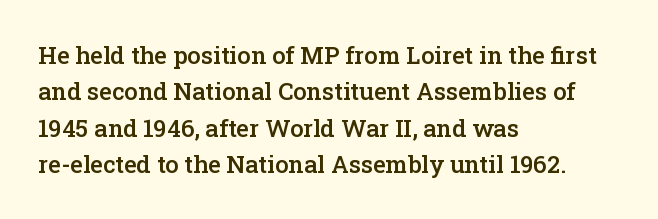
Q: Is the text bold? A: Semi-bold.
Q: Is the text italic (slanted)? A: No, it is upright.
Q: Is the text underlined? A: No.
Q: How is the paragraph aligned? A: Left-aligned.
Q: Is the spacing between letters normal or unusually wide? A: Normal.
Q: Is the spacing between lines tight, normal or loose? A: Normal.
